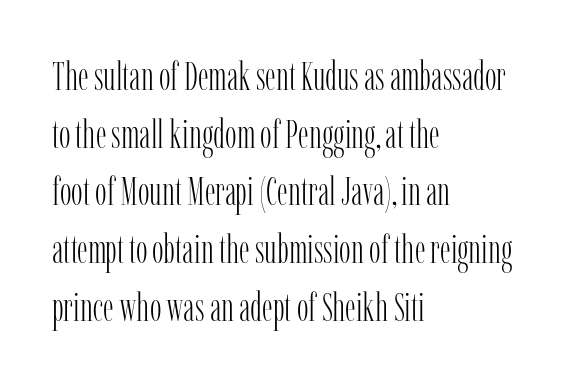
Q: Is the text bold? A: No.
Q: Is the text italic (slanted)? A: No, it is upright.
Q: Is the typeface a serif or a sans-serif typeface? A: Serif.
Q: Is the text underlined? A: No.
Q: How is the paragraph aligned? A: Left-aligned.
Q: Is the spacing between letters normal or unusually wide? A: Normal.
Q: Is the spacing between lines tight, normal or loose? A: Normal.
Q: Width (condensed, normal, or wide)? A: Condensed.
Q: Stroke contrast? A: Low.
Q: x-height? A: Medium.
Q: Monospaced? A: No.
